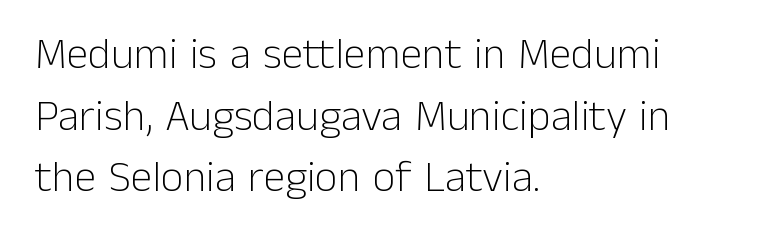
The letters sit at their default tracking, neither squeezed nor spread. The glyphs in this specimen are sans serif. Italic: no, the glyphs are upright roman. You could not count columns in this text — the font is proportionally spaced.
